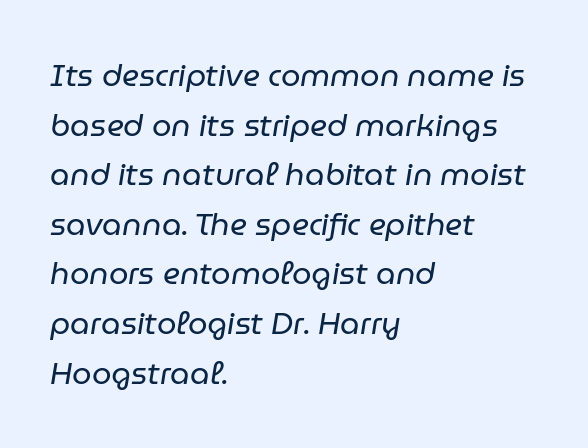
{"italic": "yes", "lean": "right", "slant_degrees": 9, "bold": "no", "weight": "regular", "width": "normal", "stroke_contrast": "low", "x_height": "medium", "monospaced": "no", "underline": "no", "align": "left", "line_spacing": "normal", "line_spacing_ratio": 1.6, "letter_spacing": "normal", "letter_spacing_em": 0.0, "glyph_px": 31}
